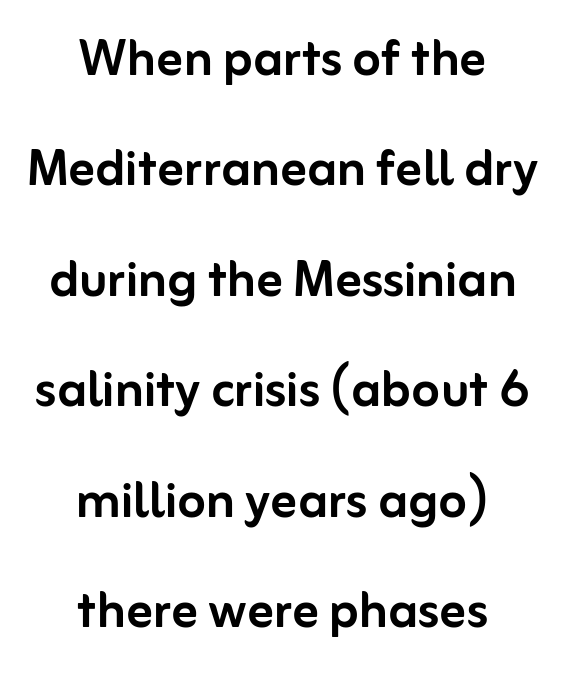
Q: Is the text italic (slanted)? A: No, it is upright.
Q: Is the typeface a serif or a sans-serif typeface? A: Sans-serif.
Q: Is the text underlined? A: No.
Q: How is the paragraph aligned? A: Centered.
Q: Is the spacing between letters normal or unusually wide? A: Normal.
Q: Is the spacing between lines tight, normal or loose? A: Normal.
Q: Width (condensed, normal, or wide)? A: Normal.
Q: Stroke contrast? A: Low.
Q: x-height? A: Medium.
Q: Monospaced? A: No.
